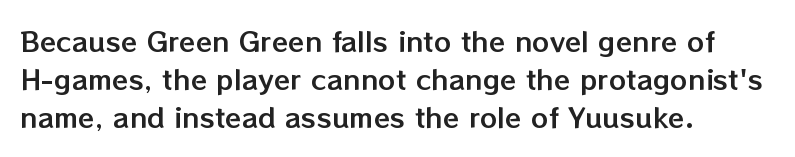
Every stem runs plumb, perpendicular to the baseline. No extra tracking has been applied to these lines. Students, observe: this is what conventionally led text looks like. The rendering anchors every line to the left-hand side. Just letters on the line, the space beneath them empty.
